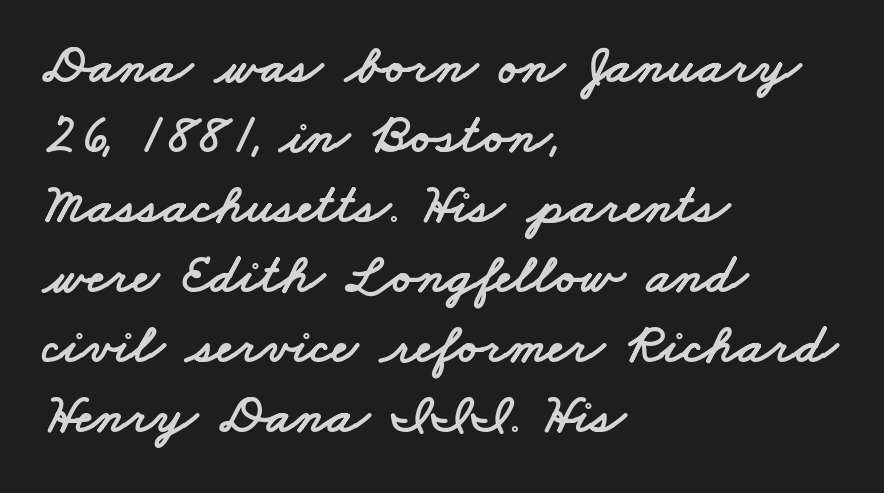
Descenders hang freely into open space. The letters carry no serifs — their stems end cleanly without finishing strokes. Characters follow at the spacing the type designer built in. The letters advance in unequal steps, a hallmark of proportional type.
